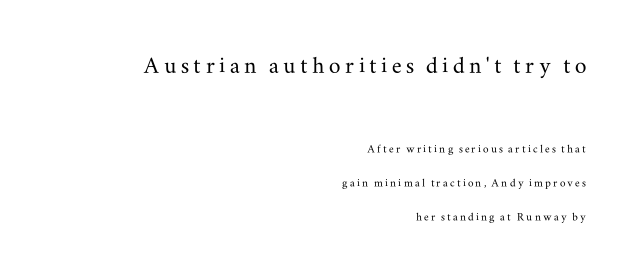
The image shows 29 px wide serif type, upright; set right-aligned, loose line spacing (2.41x), not underlined; the first (top) block is 2.07x larger; medium stroke contrast and a small x-height.
